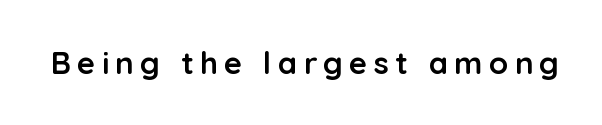
The image shows 31 px semibold sans-serif type, upright; set unusually wide letter spacing (+0.2 em), not underlined; low stroke contrast and a medium x-height.
